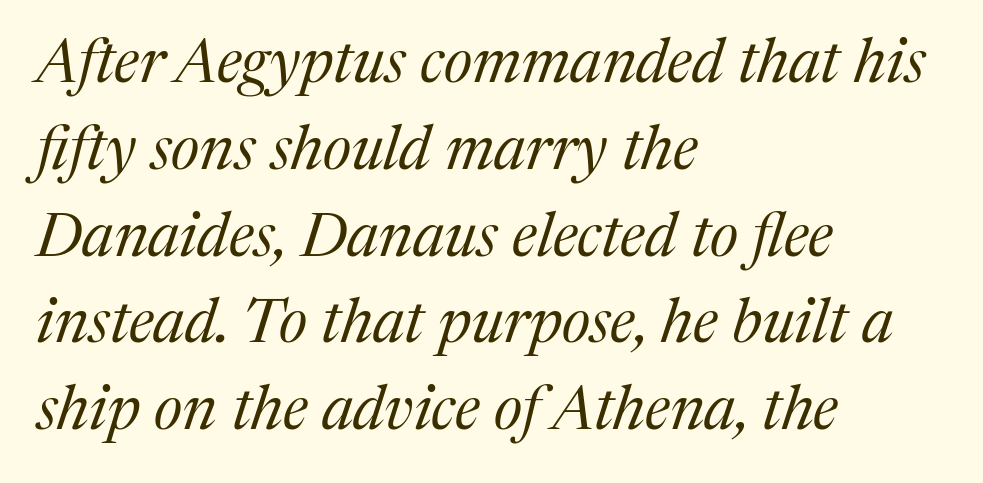
{"serif": "yes", "italic": "yes", "lean": "right", "slant_degrees": 17, "bold": "no", "weight": "regular", "width": "normal", "stroke_contrast": "medium", "x_height": "medium", "monospaced": "no", "underline": "no", "align": "left", "line_spacing": "normal", "line_spacing_ratio": 1.4, "letter_spacing": "normal", "letter_spacing_em": 0.0, "glyph_px": 62}
